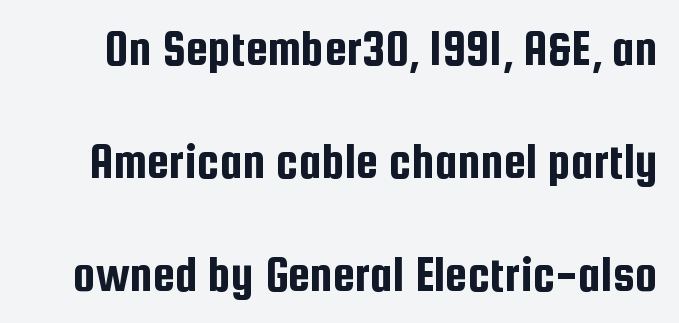
These lines keep a tight, regular rhythm from letter to letter. This is roman type, the default non-slanted kind. The baseline area is clear. The passage shown is typed in a proportional face where columns would drift.
